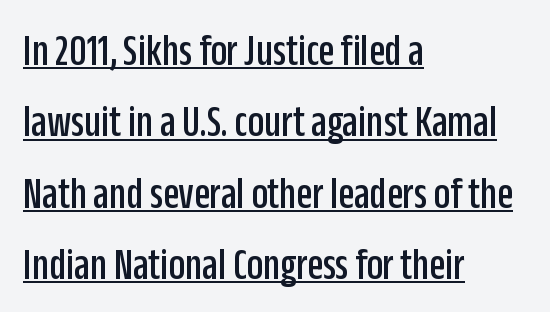
Q: Is the text italic (slanted)? A: No, it is upright.
Q: Is the typeface a serif or a sans-serif typeface? A: Sans-serif.
Q: Is the text underlined? A: Yes.
Q: How is the paragraph aligned? A: Left-aligned.
Q: Is the spacing between letters normal or unusually wide? A: Normal.
Q: Is the spacing between lines tight, normal or loose? A: Normal.
Q: Width (condensed, normal, or wide)? A: Condensed.
Q: Stroke contrast? A: Low.
Q: x-height? A: Large.
Q: Monospaced? A: No.
